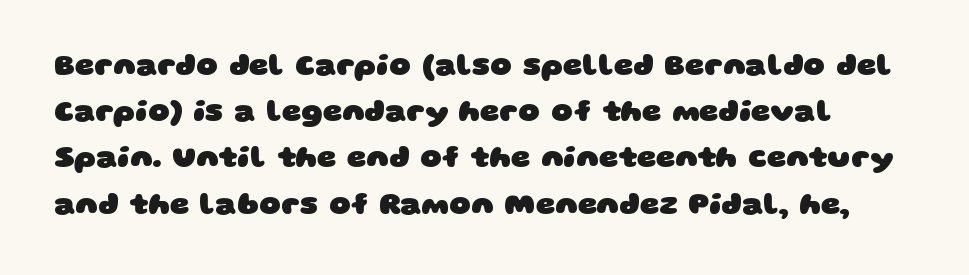
Q: Is the text bold? A: Yes.
Q: Is the typeface a serif or a sans-serif typeface? A: Sans-serif.
Q: Is the text underlined? A: No.
Q: Is the spacing between letters normal or unusually wide? A: Normal.
Q: Is the spacing between lines tight, normal or loose? A: Normal.
Q: Width (condensed, normal, or wide)? A: Wide.
Q: Stroke contrast? A: Low.
Q: x-height? A: Large.
Q: Monospaced? A: No.
